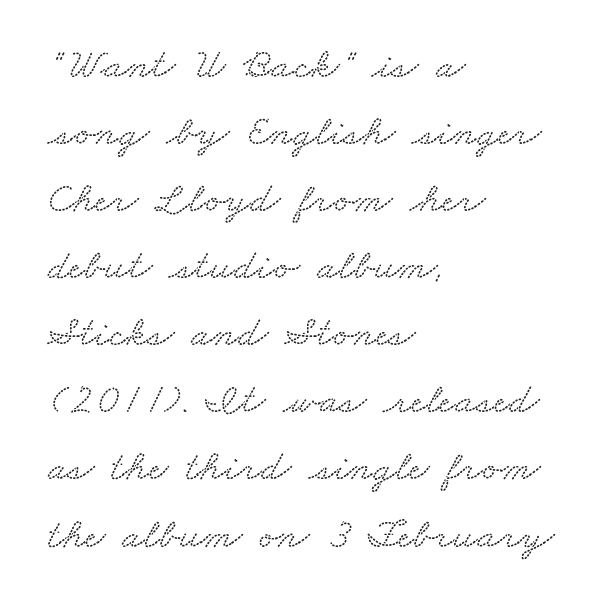
Q: Is the typeface a serif or a sans-serif typeface? A: Serif.
Q: Is the text underlined? A: No.
Q: How is the paragraph aligned? A: Left-aligned.
Q: Is the spacing between letters normal or unusually wide? A: Normal.
Q: Is the spacing between lines tight, normal or loose? A: Normal.
Q: Width (condensed, normal, or wide)? A: Wide.
Q: Stroke contrast? A: Medium.
Q: x-height? A: Small.
Q: Monospaced? A: No.
